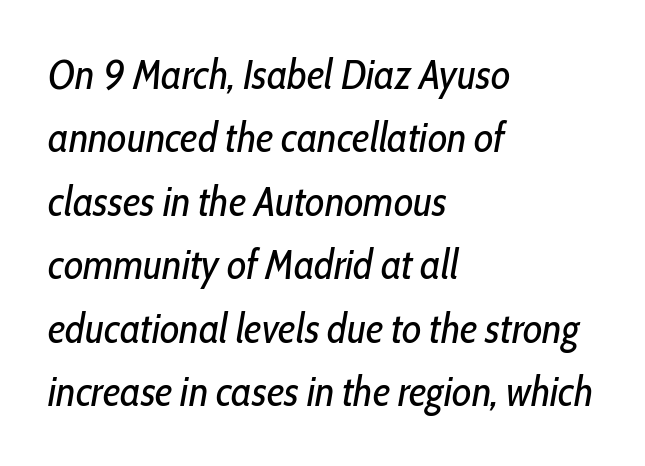
Would a proofreader flag this as italicized? Yes. Just letters on the line, the space beneath them empty. Does the copy run flush right? No — it runs flush left. These lines are rendered in a variable-pitch font. This sample uses plain, unmodified letter spacing.
